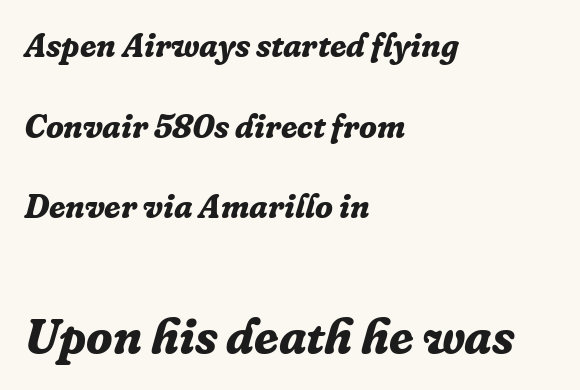
Q: Is the text bold? A: Yes.
Q: Is the text italic (slanted)? A: Yes, it leans right by about 16 degrees.
Q: Is the typeface a serif or a sans-serif typeface? A: Serif.
Q: Is the text underlined? A: No.
Q: How is the paragraph aligned? A: Left-aligned.
Q: Is the spacing between letters normal or unusually wide? A: Normal.
Q: Is the spacing between lines tight, normal or loose? A: Loose.
Q: Which block of text is set in a larger size, the first (top) or the second (bottom)? A: The second (bottom) one.
Q: Width (condensed, normal, or wide)? A: Normal.
Q: Stroke contrast? A: Low.
Q: x-height? A: Medium.
Q: Monospaced? A: No.
